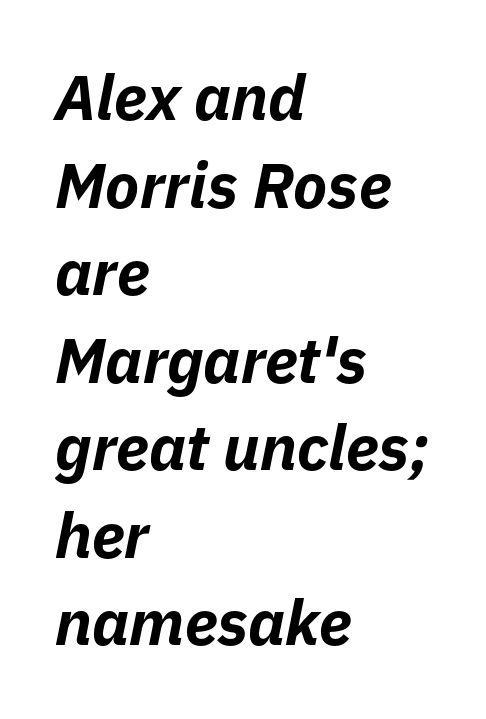
Q: Is the text bold? A: Yes.
Q: Is the text italic (slanted)? A: Yes, it leans right by about 11 degrees.
Q: Is the text underlined? A: No.
Q: How is the paragraph aligned? A: Left-aligned.
Q: Is the spacing between letters normal or unusually wide? A: Normal.
Q: Is the spacing between lines tight, normal or loose? A: Normal.
Q: Width (condensed, normal, or wide)? A: Normal.
Q: Stroke contrast? A: Low.
Q: x-height? A: Medium.
Q: Monospaced? A: No.
